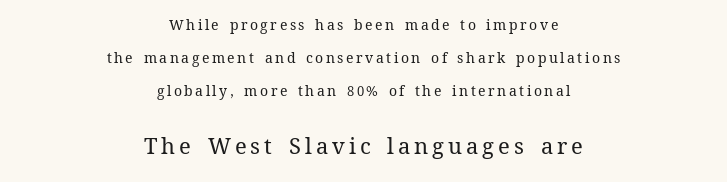
Q: Is the text bold? A: No.
Q: Is the text italic (slanted)? A: No, it is upright.
Q: Is the text underlined? A: No.
Q: How is the paragraph aligned? A: Centered.
Q: Is the spacing between lines tight, normal or loose? A: Loose.
Q: Which block of text is set in a larger size, the first (top) or the second (bottom)? A: The second (bottom) one.
